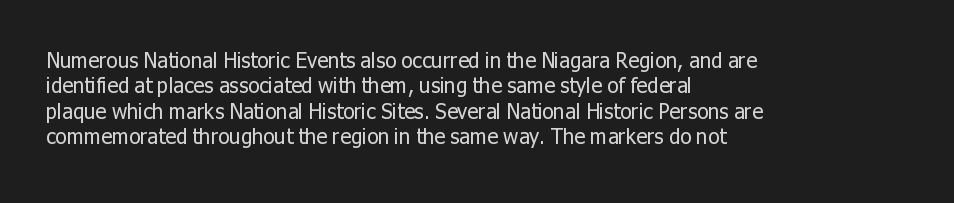
{"italic": "no", "bold": "no", "underline": "no", "align": "left", "line_spacing_ratio": 1.21, "letter_spacing": "normal", "letter_spacing_em": 0.0, "glyph_px": 21}
